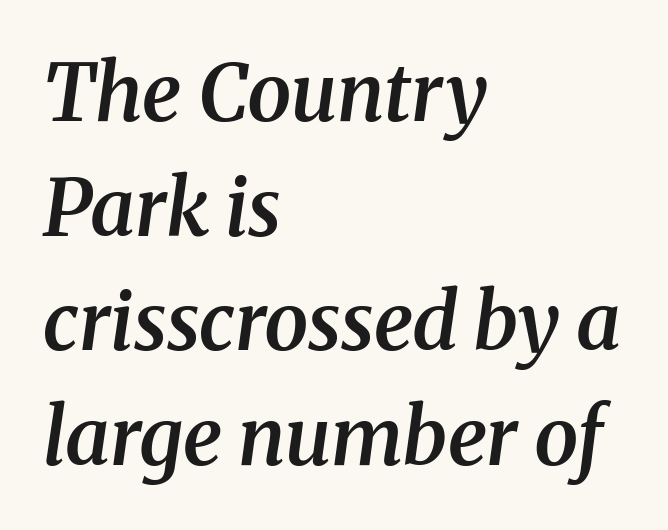
The image shows 79 px semibold serif type, italic (leaning right); set left-aligned, normal line spacing (1.45x), normal letter spacing, not underlined; medium stroke contrast and a medium x-height.
